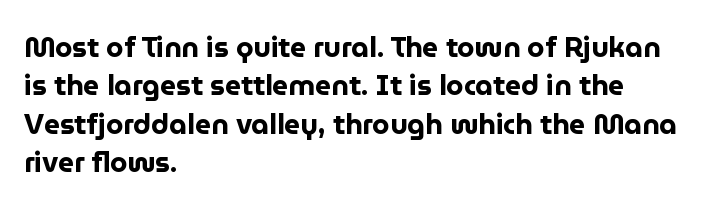
The image shows 28 px bold sans-serif type, upright; set left-aligned, normal line spacing (1.37x), normal letter spacing, not underlined; low stroke contrast and a medium x-height.
